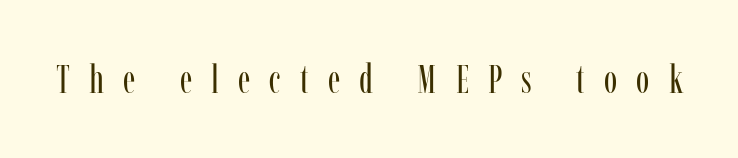
{"serif": "yes", "italic": "no", "bold": "no", "weight": "regular", "width": "condensed", "stroke_contrast": "low", "x_height": "medium", "monospaced": "no", "underline": "no", "letter_spacing": "wide", "letter_spacing_em": 0.48, "glyph_px": 40}
